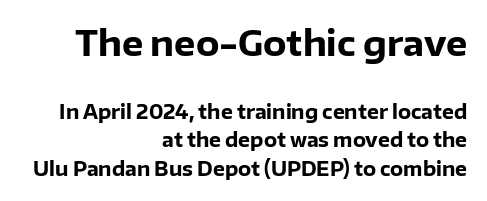
{"serif": "no", "italic": "no", "bold": "yes", "weight": "heavy", "width": "normal", "stroke_contrast": "low", "x_height": "medium", "monospaced": "no", "underline": "no", "align": "right", "line_spacing": "normal", "line_spacing_ratio": 1.51, "letter_spacing": "normal", "letter_spacing_em": 0.0, "larger_block": "first", "size_ratio": 1.79, "glyph_px": 34}
